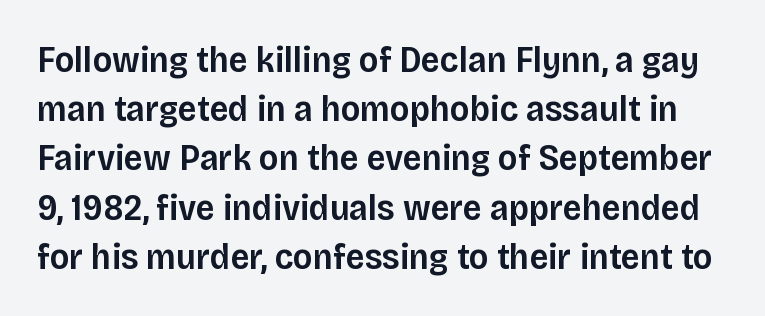
The image shows 37 px semibold sans-serif type, upright; set normal line spacing (1.33x), normal letter spacing, not underlined; low stroke contrast and a large x-height.
